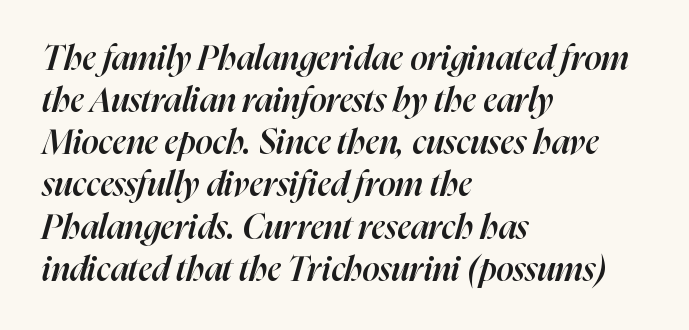
Q: Is the text bold? A: Semi-bold.
Q: Is the text italic (slanted)? A: Yes, it leans right by about 16 degrees.
Q: Is the text underlined? A: No.
Q: How is the paragraph aligned? A: Left-aligned.
Q: Is the spacing between letters normal or unusually wide? A: Normal.
Q: Width (condensed, normal, or wide)? A: Normal.
Q: Stroke contrast? A: High.
Q: x-height? A: Medium.
Q: Monospaced? A: No.
